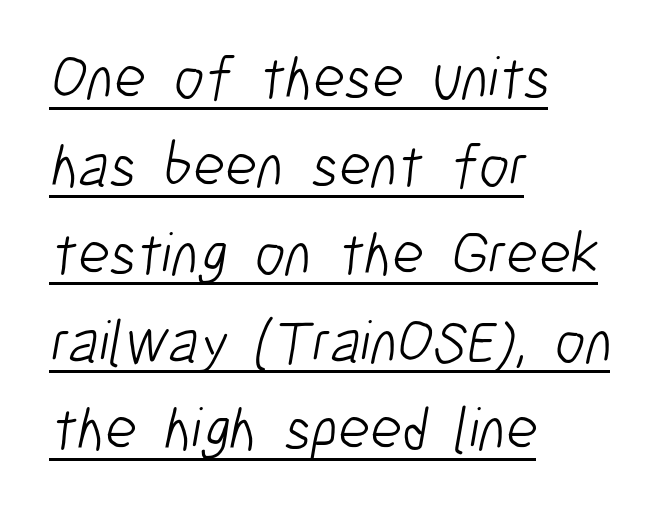
Spacing verdict: proportional, widths tailored to each character. Notice how descenders clear the ascenders below comfortably — that's standard leading. No extra tracking has been applied to these lines. In CSS terms this would be text-align: left. Heft: none added — not bold. The sample's only ornament is a line tracing under the words.
